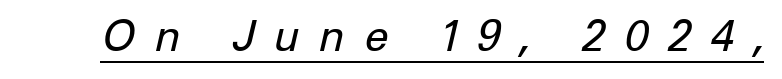
Q: Is the text bold? A: No.
Q: Is the text italic (slanted)? A: Yes, it leans right by about 12 degrees.
Q: Is the text underlined? A: Yes.
Q: Is the spacing between letters normal or unusually wide? A: Unusually wide.
Q: Width (condensed, normal, or wide)? A: Normal.
Q: Stroke contrast? A: Low.
Q: x-height? A: Medium.
Q: Monospaced? A: No.
